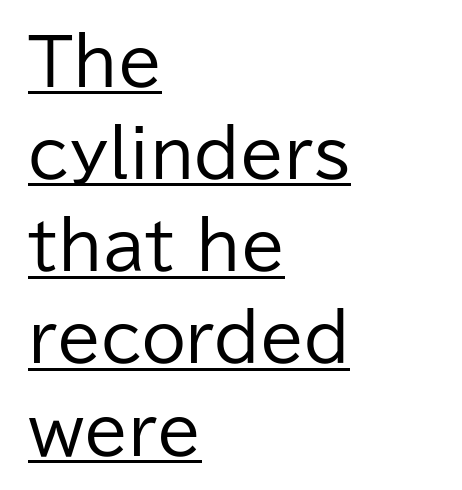
The image shows 64 px regular-weight sans-serif type, upright; set left-aligned, normal line spacing (1.44x), normal letter spacing, underlined; low stroke contrast and a medium x-height.
